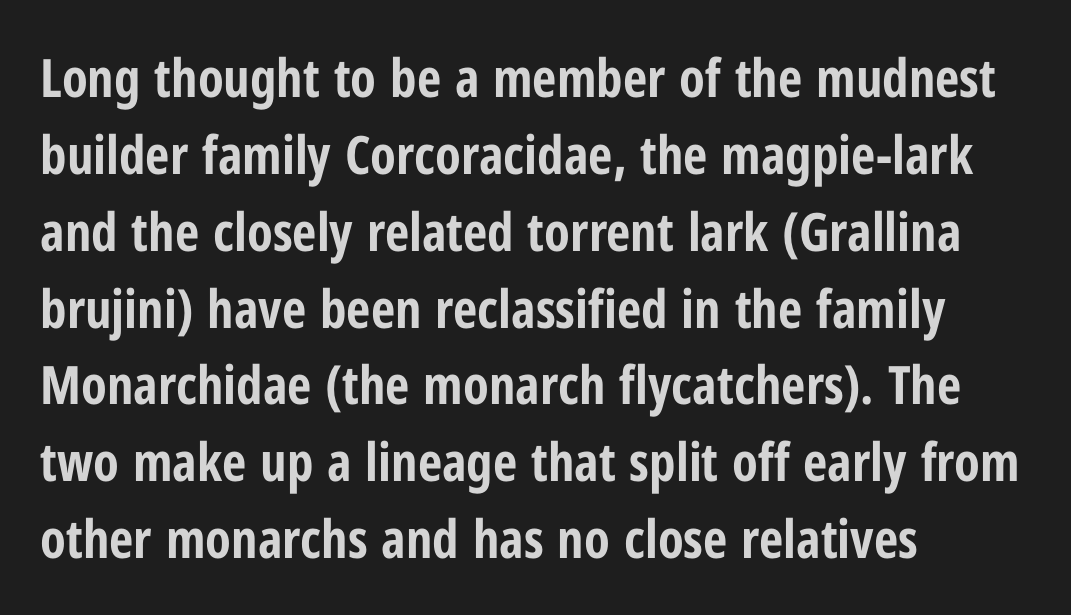
Q: Is the text bold? A: Yes.
Q: Is the text italic (slanted)? A: No, it is upright.
Q: Is the typeface a serif or a sans-serif typeface? A: Sans-serif.
Q: Is the text underlined? A: No.
Q: How is the paragraph aligned? A: Left-aligned.
Q: Is the spacing between letters normal or unusually wide? A: Normal.
Q: Is the spacing between lines tight, normal or loose? A: Normal.
Q: Width (condensed, normal, or wide)? A: Condensed.
Q: Stroke contrast? A: Low.
Q: x-height? A: Medium.
Q: Monospaced? A: No.
